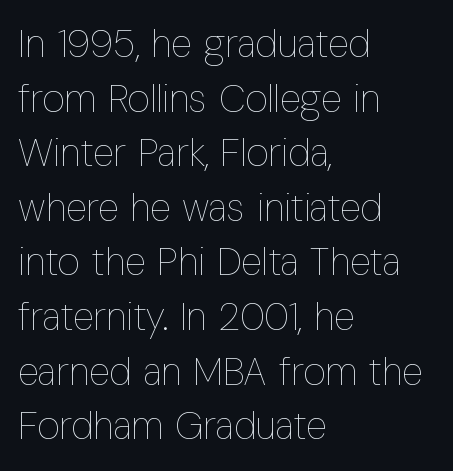
Q: Is the text bold? A: No.
Q: Is the text italic (slanted)? A: No, it is upright.
Q: Is the text underlined? A: No.
Q: How is the paragraph aligned? A: Left-aligned.
Q: Is the spacing between letters normal or unusually wide? A: Normal.
Q: Is the spacing between lines tight, normal or loose? A: Normal.
Q: Width (condensed, normal, or wide)? A: Condensed.
Q: Stroke contrast? A: Low.
Q: x-height? A: Medium.
Q: Monospaced? A: No.
